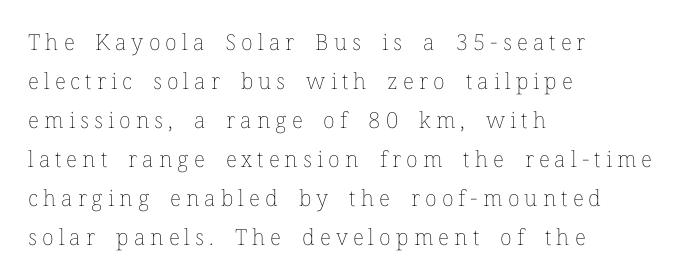
Q: Is the text bold? A: No.
Q: Is the text italic (slanted)? A: No, it is upright.
Q: Is the text underlined? A: No.
Q: How is the paragraph aligned? A: Left-aligned.
Q: Is the spacing between letters normal or unusually wide? A: Unusually wide.
